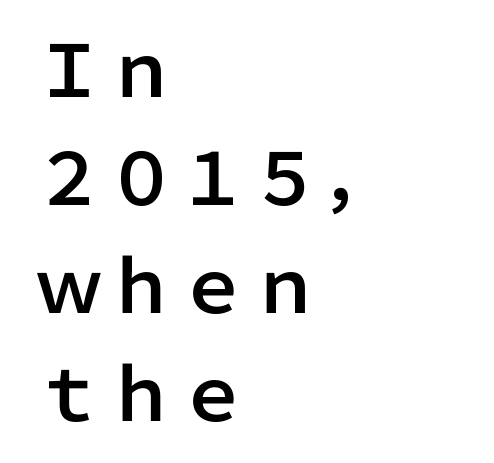
The typesetter chose a ragged-right arrangement here. A clean baseline with only descenders dipping below it. One glance says typical: line gaps are just what's usual. Note: no serifs on the glyphs. Looks like regular typesetting: each glyph gets only the width it needs. Tall strokes in this sample are plumb rather than angled.
